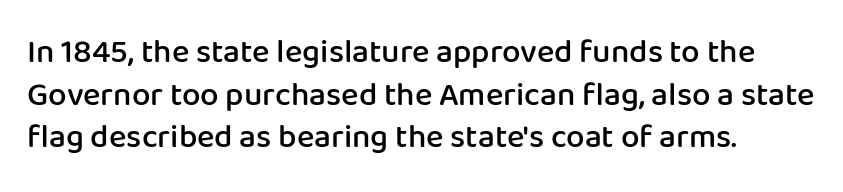
The image shows 33 px semibold sans-serif type, upright; set left-aligned, normal line spacing (1.29x), normal letter spacing, not underlined; low stroke contrast and a medium x-height.
